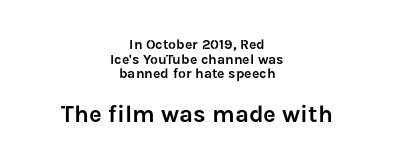
Q: Is the text italic (slanted)? A: No, it is upright.
Q: Is the text underlined? A: No.
Q: How is the paragraph aligned? A: Centered.
Q: Is the spacing between letters normal or unusually wide? A: Normal.
Q: Is the spacing between lines tight, normal or loose? A: Tight.
Q: Which block of text is set in a larger size, the first (top) or the second (bottom)? A: The second (bottom) one.
